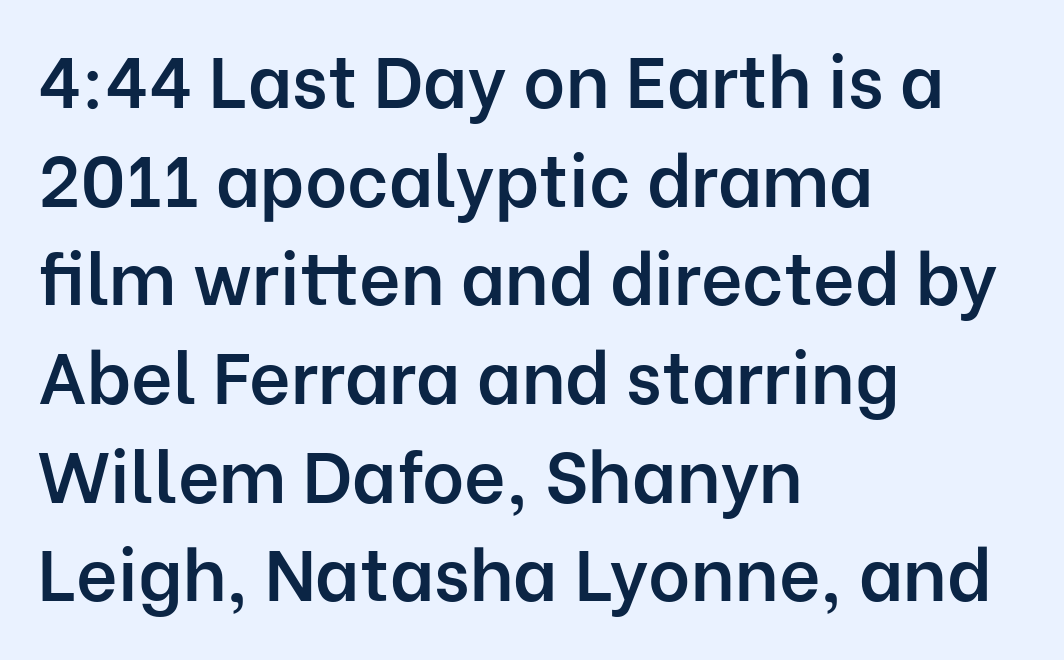
The image shows 72 px semibold sans-serif type, upright; set left-aligned, normal line spacing (1.37x), normal letter spacing, not underlined; low stroke contrast and a medium x-height.
